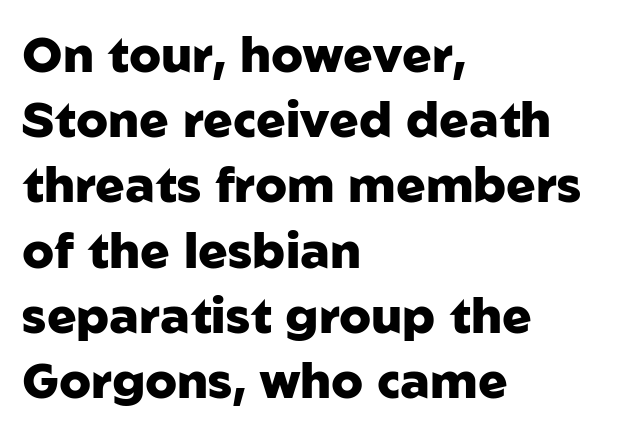
{"serif": "no", "italic": "no", "bold": "yes", "weight": "heavy", "width": "normal", "stroke_contrast": "low", "x_height": "medium", "monospaced": "no", "underline": "no", "align": "left", "line_spacing": "normal", "line_spacing_ratio": 1.33, "letter_spacing": "normal", "letter_spacing_em": 0.0, "glyph_px": 49}
